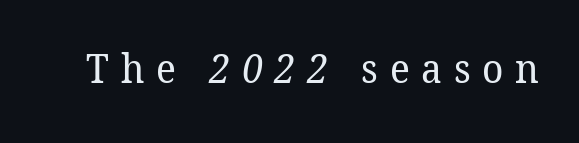
The image shows 40 px regular-weight serif type; set unusually wide letter spacing (+0.29 em), not underlined; low stroke contrast and a medium x-height.
